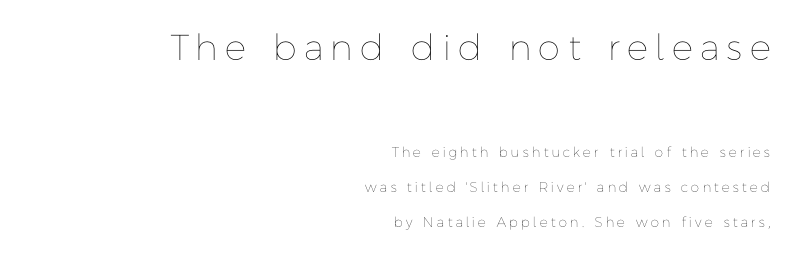
The first block has been scaled up relative to the second. Line endings align vertically; line beginnings do not. The passage shown has open, widely tracked lettering throughout. Each stroke keeps to a modest, everyday thickness or less. A clean baseline with only descenders dipping below it. The type sits square on the baseline with zero lean.
